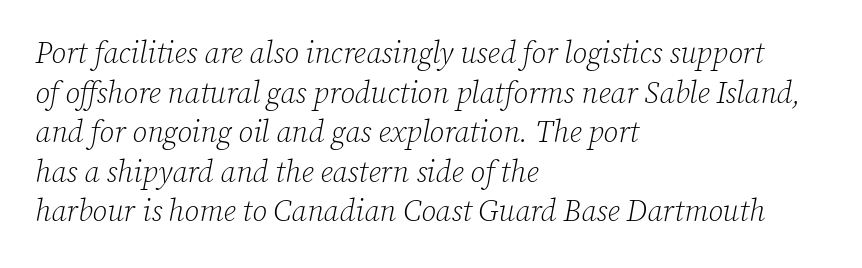
The image shows 30 px light serif type, italic (leaning right); set left-aligned, normal line spacing (1.32x), normal letter spacing, not underlined; low stroke contrast and a medium x-height.
